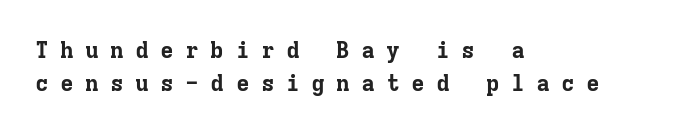
Leading: standard. The letterforms stand isolated, each surrounded by extra space. Rendered with straight, roman letterforms. Anything drawn beneath the words? Only blank space. Weight: bold. Line starts are locked; line ends wander.
